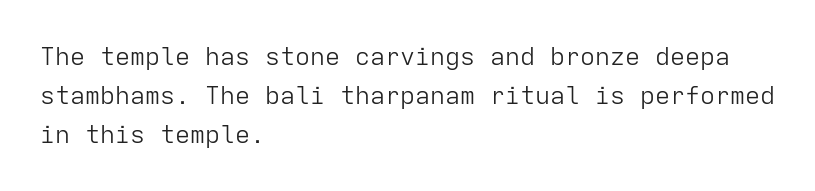
The space between consecutive lines is moderate. In terms of letterspacing, this is plain default setting. This rendering features lettering with no underline. Is the stroke heavy? The answer is a plain regular-or-lighter.
